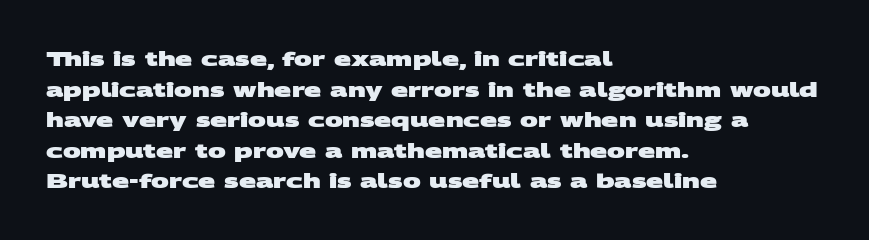
Q: Is the text bold? A: Yes.
Q: Is the text underlined? A: No.
Q: How is the paragraph aligned? A: Left-aligned.
Q: Is the spacing between letters normal or unusually wide? A: Normal.
Q: Is the spacing between lines tight, normal or loose? A: Normal.
